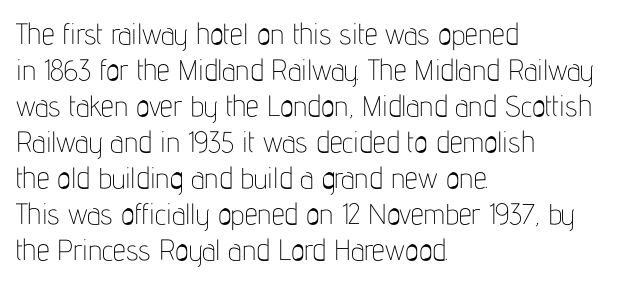
Q: Is the text bold? A: No.
Q: Is the text italic (slanted)? A: No, it is upright.
Q: Is the typeface a serif or a sans-serif typeface? A: Sans-serif.
Q: Is the text underlined? A: No.
Q: How is the paragraph aligned? A: Left-aligned.
Q: Is the spacing between letters normal or unusually wide? A: Normal.
Q: Width (condensed, normal, or wide)? A: Condensed.
Q: Stroke contrast? A: Low.
Q: x-height? A: Medium.
Q: Monospaced? A: No.
